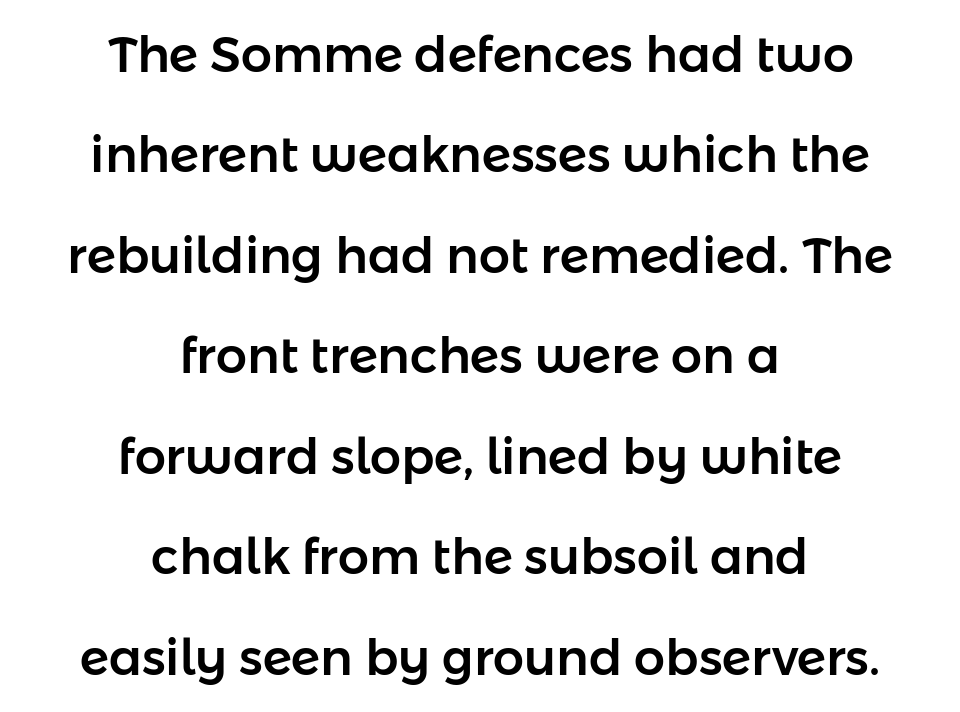
The image shows 49 px sans-serif type, upright; set centered, loose line spacing (2.05x), normal letter spacing, not underlined; low stroke contrast and a medium x-height.
